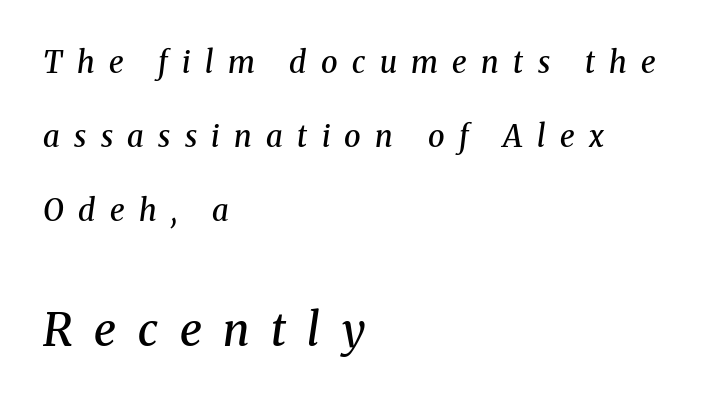
Q: Is the text bold? A: Semi-bold.
Q: Is the text italic (slanted)? A: Yes, it leans right by about 8 degrees.
Q: Is the typeface a serif or a sans-serif typeface? A: Serif.
Q: Is the text underlined? A: No.
Q: How is the paragraph aligned? A: Left-aligned.
Q: Is the spacing between letters normal or unusually wide? A: Unusually wide.
Q: Is the spacing between lines tight, normal or loose? A: Loose.
Q: Which block of text is set in a larger size, the first (top) or the second (bottom)? A: The second (bottom) one.
Q: Width (condensed, normal, or wide)? A: Normal.
Q: Stroke contrast? A: Medium.
Q: x-height? A: Medium.
Q: Monospaced? A: No.
